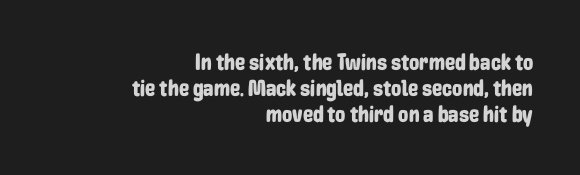
{"italic": "no", "underline": "no", "align": "right", "line_spacing": "tight", "line_spacing_ratio": 1.14, "letter_spacing": "normal", "letter_spacing_em": 0.0, "glyph_px": 23}
